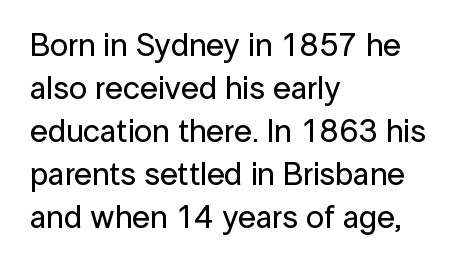
The image shows 32 px sans-serif type, upright; set left-aligned, normal line spacing (1.34x), normal letter spacing, not underlined; low stroke contrast and a medium x-height.
